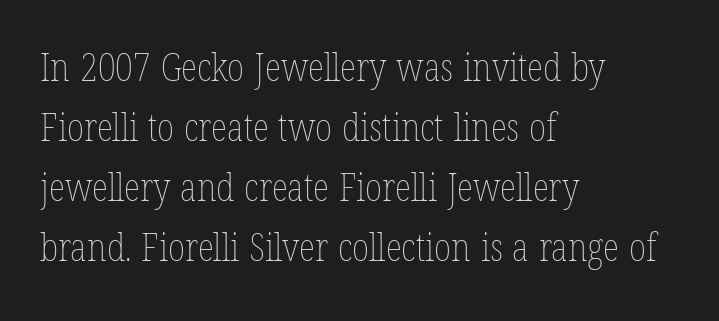
Q: Is the text bold? A: No.
Q: Is the text italic (slanted)? A: No, it is upright.
Q: Is the text underlined? A: No.
Q: How is the paragraph aligned? A: Left-aligned.
Q: Is the spacing between letters normal or unusually wide? A: Normal.
Q: Is the spacing between lines tight, normal or loose? A: Normal.
Q: Width (condensed, normal, or wide)? A: Condensed.
Q: Stroke contrast? A: Low.
Q: x-height? A: Medium.
Q: Monospaced? A: No.
